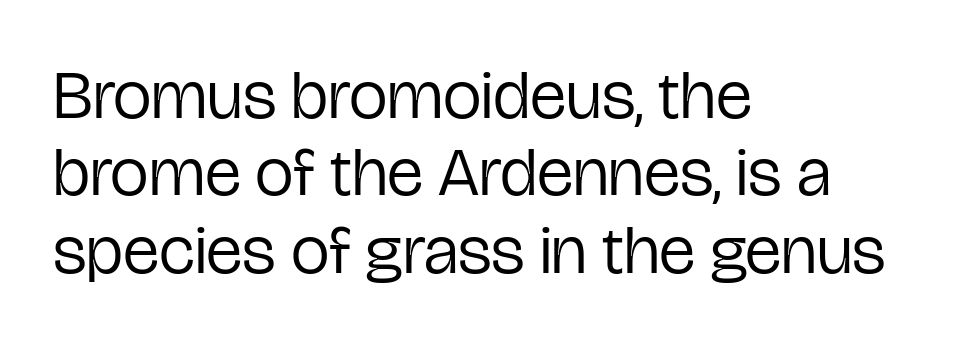
The image shows 69 px regular-weight, condensed sans-serif type, upright; set left-aligned, tight line spacing (1.12x), normal letter spacing, not underlined; low stroke contrast and a medium x-height.
